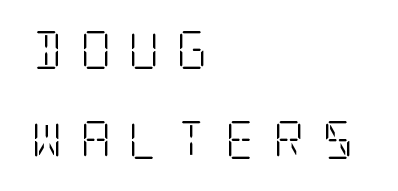
{"serif": "yes", "italic": "no", "bold": "no", "weight": "light", "width": "condensed", "stroke_contrast": "low", "x_height": "large", "underline": "no", "align": "left", "line_spacing": "loose", "line_spacing_ratio": 2.38, "letter_spacing": "wide", "letter_spacing_em": 0.46, "glyph_px": 38}
